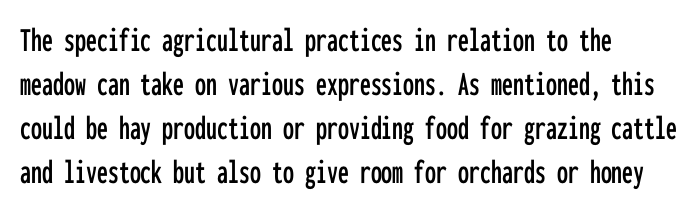
The image shows 35 px condensed sans-serif type, upright, monospaced; set left-aligned, normal line spacing (1.26x), normal letter spacing, not underlined; low stroke contrast and a medium x-height.
